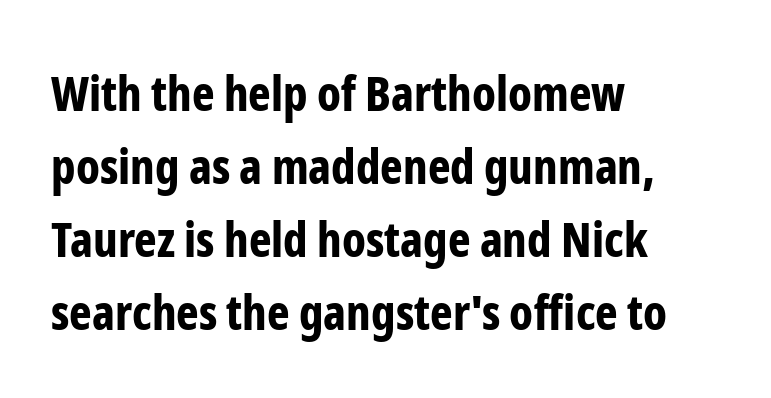
The image shows 48 px bold, condensed sans-serif type, upright; set left-aligned, normal line spacing (1.52x), normal letter spacing, not underlined; low stroke contrast and a medium x-height.
